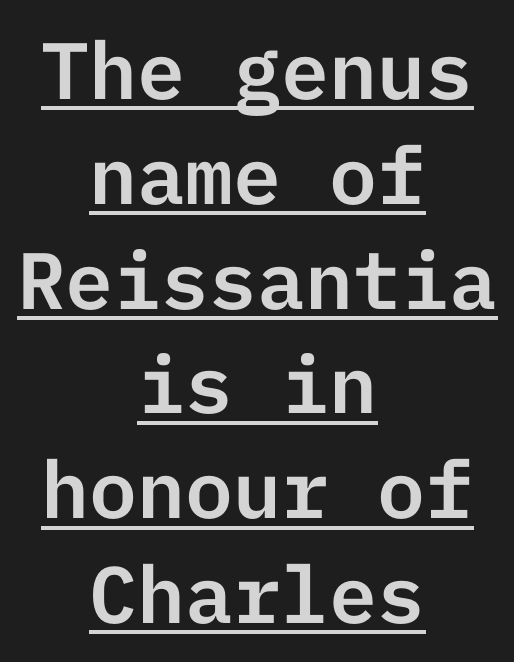
Q: Is the text italic (slanted)? A: No, it is upright.
Q: Is the typeface a serif or a sans-serif typeface? A: Sans-serif.
Q: Is the text underlined? A: Yes.
Q: How is the paragraph aligned? A: Centered.
Q: Is the spacing between letters normal or unusually wide? A: Normal.
Q: Is the spacing between lines tight, normal or loose? A: Normal.
Q: Width (condensed, normal, or wide)? A: Normal.
Q: Stroke contrast? A: Low.
Q: x-height? A: Medium.
